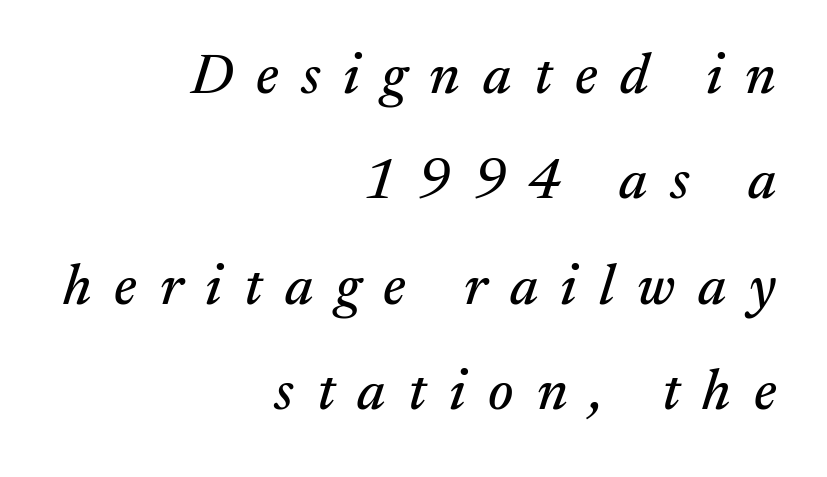
Q: Is the text italic (slanted)? A: Yes, it leans right by about 17 degrees.
Q: Is the typeface a serif or a sans-serif typeface? A: Serif.
Q: Is the text underlined? A: No.
Q: How is the paragraph aligned? A: Right-aligned.
Q: Is the spacing between letters normal or unusually wide? A: Unusually wide.
Q: Width (condensed, normal, or wide)? A: Normal.
Q: Stroke contrast? A: Medium.
Q: x-height? A: Medium.
Q: Monospaced? A: No.
